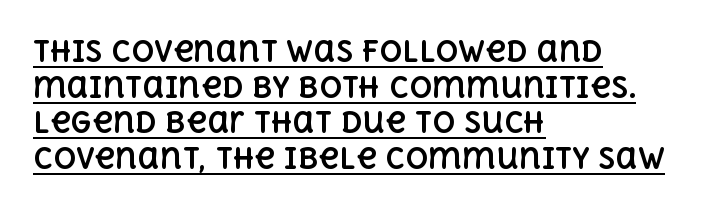
{"italic": "no", "bold": "yes", "weight": "bold", "width": "normal", "x_height": "large", "monospaced": "no", "underline": "yes", "align": "left", "line_spacing": "normal", "line_spacing_ratio": 1.27, "letter_spacing": "normal", "letter_spacing_em": 0.0, "glyph_px": 28}
